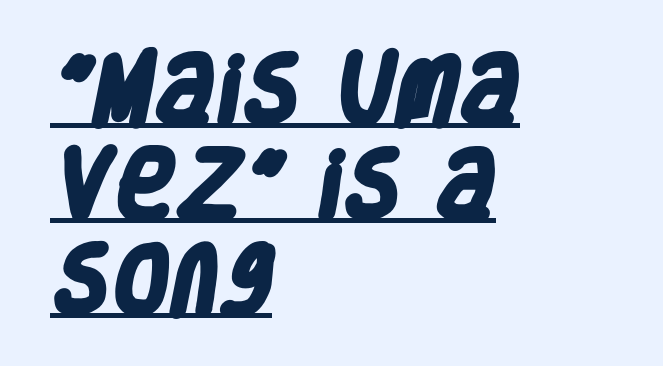
The image shows 75 px heavy, condensed sans-serif type; set left-aligned, normal line spacing (1.27x), normal letter spacing, underlined; low stroke contrast and a large x-height.
